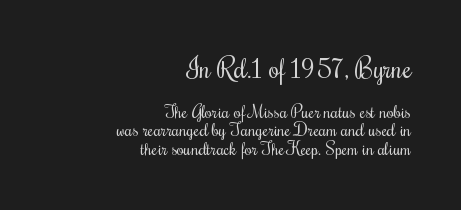
{"bold": "no", "underline": "no", "align": "right", "line_spacing": "tight", "line_spacing_ratio": 1.02, "letter_spacing": "normal", "letter_spacing_em": 0.0, "larger_block": "first", "size_ratio": 1.5, "glyph_px": 27}
